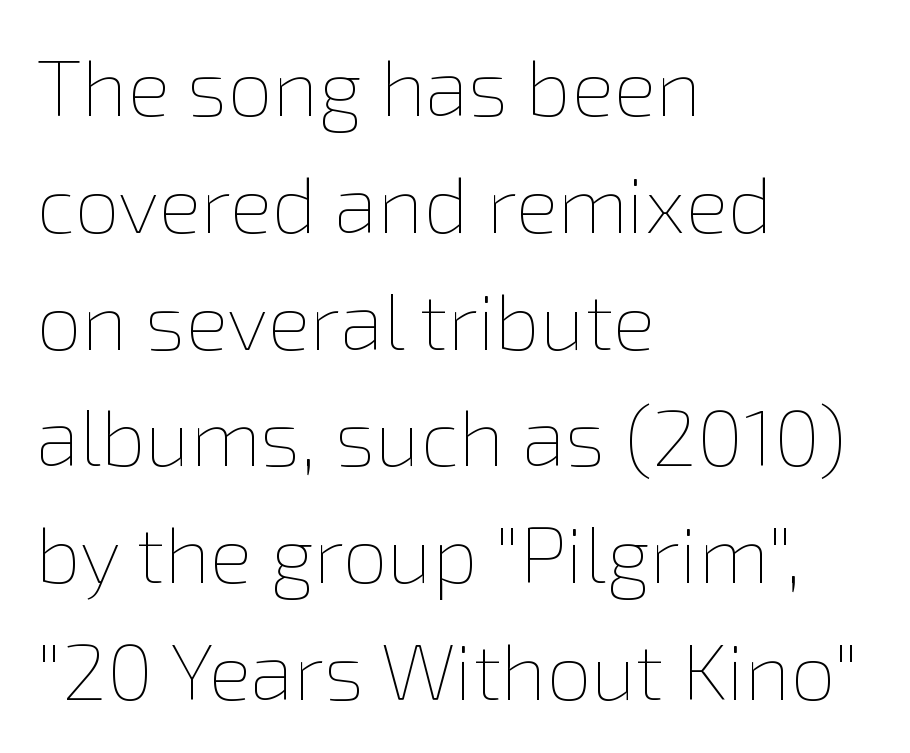
The baseline area is clear. Letter spacing: default. Think standard paragraph weight, or any step lighter than that. The lettering stays uniformly vertical, giving the passage a roman look.
